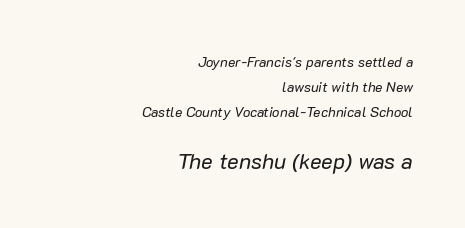
Q: Is the text bold? A: No.
Q: Is the text italic (slanted)? A: Yes, it leans right by about 10 degrees.
Q: Is the text underlined? A: No.
Q: How is the paragraph aligned? A: Right-aligned.
Q: Is the spacing between letters normal or unusually wide? A: Normal.
Q: Which block of text is set in a larger size, the first (top) or the second (bottom)? A: The second (bottom) one.
